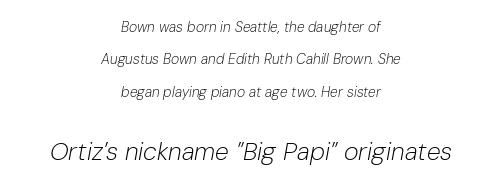
How would I describe the line gaps? Wide and relaxed. Horizontal alignment here is central, giving a formal, balanced look. The face used here appears at its bigger size in the lower chunk. The typography opts for an oblique posture over an upright one.
